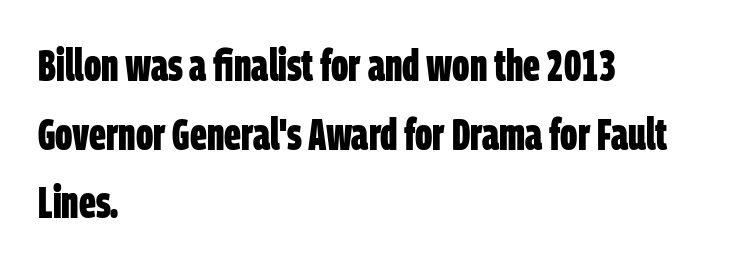
{"serif": "no", "bold": "yes", "weight": "bold", "width": "condensed", "stroke_contrast": "low", "x_height": "large", "monospaced": "no", "underline": "no", "align": "left", "line_spacing": "normal", "line_spacing_ratio": 1.56, "letter_spacing": "normal", "letter_spacing_em": 0.0, "glyph_px": 44}
